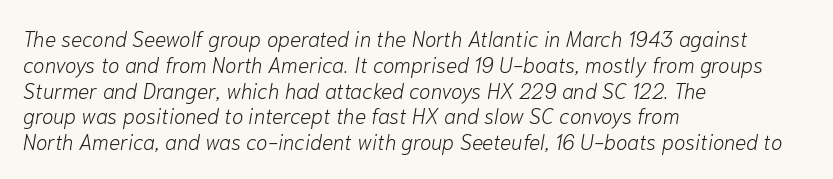
{"italic": "yes", "lean": "right", "slant_degrees": 10, "bold": "no", "underline": "no", "align": "left", "line_spacing_ratio": 1.23, "letter_spacing": "normal", "letter_spacing_em": 0.0, "glyph_px": 21}
